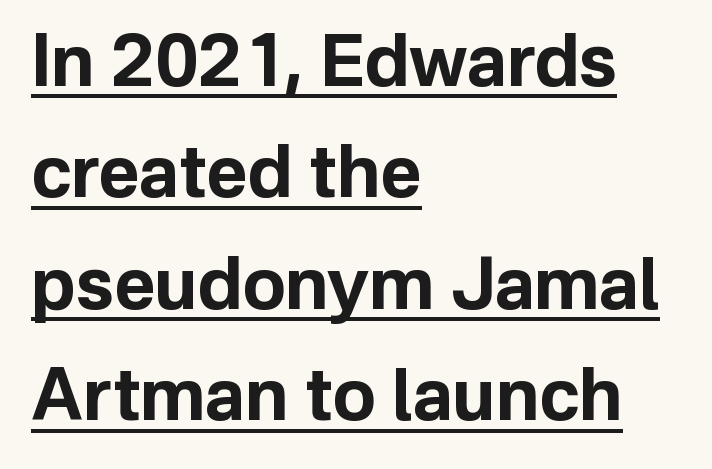
{"serif": "no", "italic": "no", "bold": "yes", "weight": "bold", "width": "normal", "stroke_contrast": "low", "x_height": "medium", "monospaced": "no", "underline": "yes", "align": "left", "line_spacing": "normal", "line_spacing_ratio": 1.57, "letter_spacing": "normal", "letter_spacing_em": 0.0, "glyph_px": 71}
